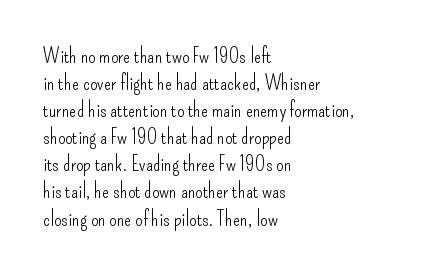
{"italic": "no", "bold": "no", "underline": "no", "align": "left", "line_spacing": "normal", "line_spacing_ratio": 1.29, "letter_spacing": "normal", "letter_spacing_em": 0.0, "glyph_px": 21}
